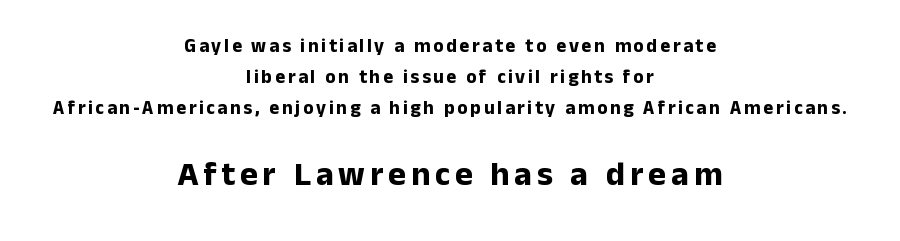
The image shows 34 px bold sans-serif type, upright; set centered, normal line spacing (1.63x), not underlined; the second (bottom) block is 1.79x larger; low stroke contrast and a medium x-height.
